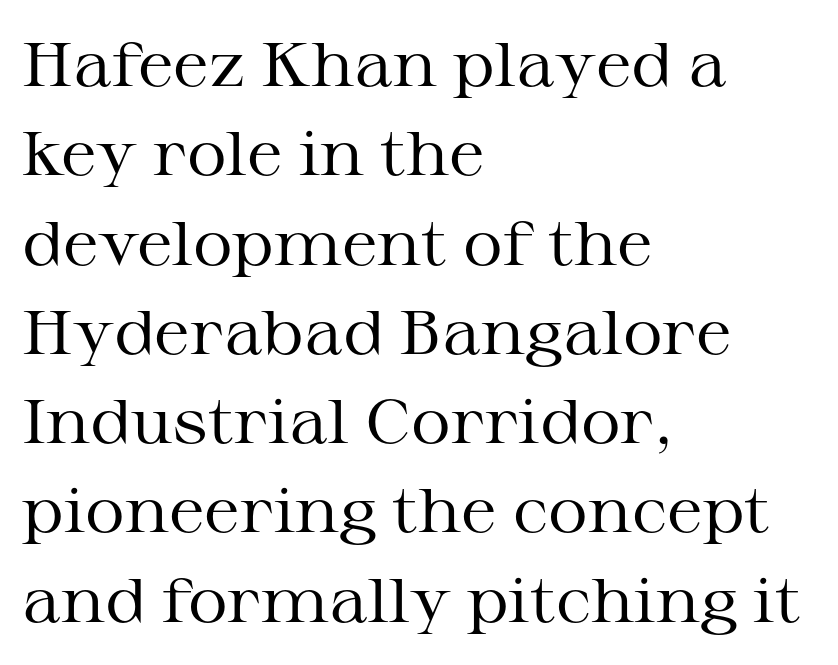
The image shows 62 px regular-weight, wide serif type, upright; set left-aligned, normal line spacing (1.44x), normal letter spacing, not underlined; medium stroke contrast and a medium x-height.
